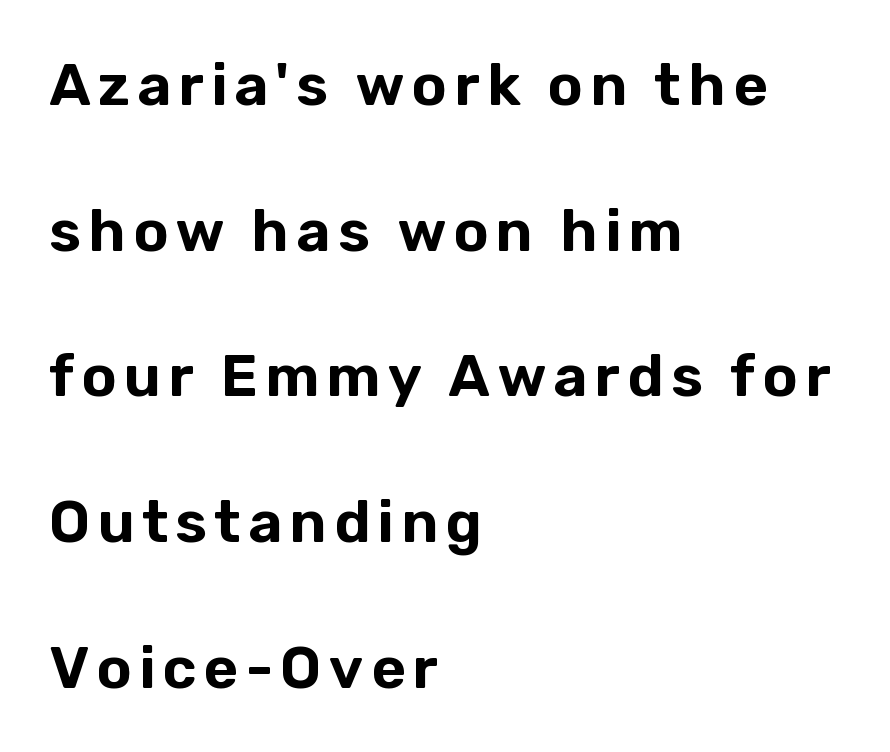
Q: Is the text italic (slanted)? A: No, it is upright.
Q: Is the typeface a serif or a sans-serif typeface? A: Sans-serif.
Q: Is the text underlined? A: No.
Q: How is the paragraph aligned? A: Left-aligned.
Q: Is the spacing between lines tight, normal or loose? A: Loose.
Q: Width (condensed, normal, or wide)? A: Normal.
Q: Stroke contrast? A: Low.
Q: x-height? A: Medium.
Q: Monospaced? A: No.
